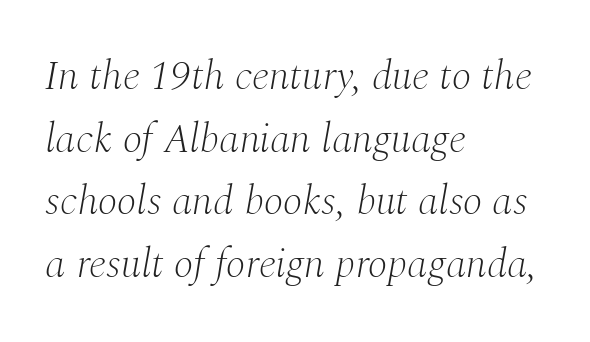
Q: Is the text bold? A: No.
Q: Is the text italic (slanted)? A: Yes, it leans right by about 10 degrees.
Q: Is the typeface a serif or a sans-serif typeface? A: Serif.
Q: Is the text underlined? A: No.
Q: How is the paragraph aligned? A: Left-aligned.
Q: Is the spacing between letters normal or unusually wide? A: Normal.
Q: Is the spacing between lines tight, normal or loose? A: Normal.
Q: Width (condensed, normal, or wide)? A: Normal.
Q: Stroke contrast? A: Medium.
Q: x-height? A: Medium.
Q: Monospaced? A: No.
